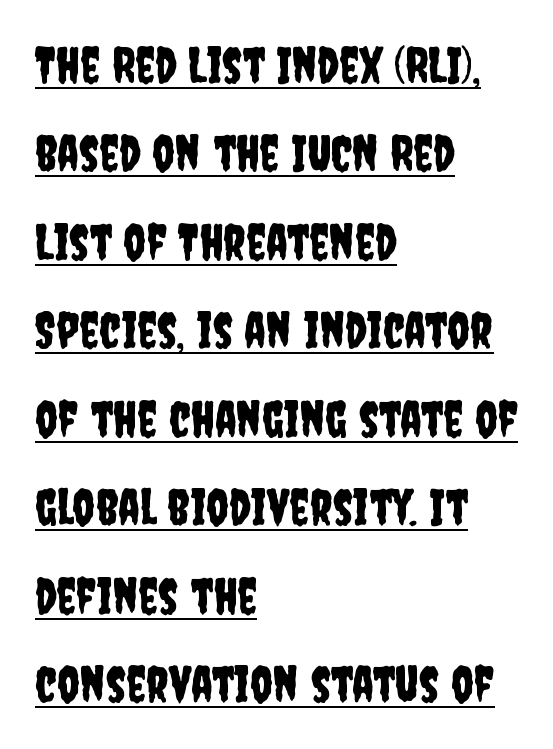
The image shows 50 px condensed sans-serif type, upright; set left-aligned, line spacing 1.77x, normal letter spacing, underlined; low stroke contrast and a large x-height.
